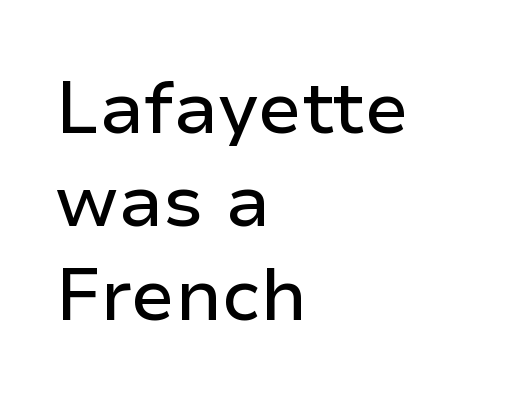
The image shows 73 px sans-serif type, upright; set left-aligned, normal line spacing (1.28x), normal letter spacing, not underlined; low stroke contrast and a medium x-height.
